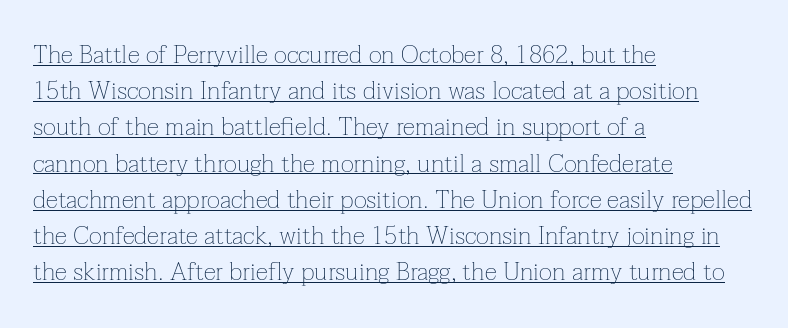
{"italic": "no", "bold": "no", "underline": "yes", "align": "left", "line_spacing": "normal", "line_spacing_ratio": 1.45, "letter_spacing": "normal", "letter_spacing_em": 0.0, "glyph_px": 25}
